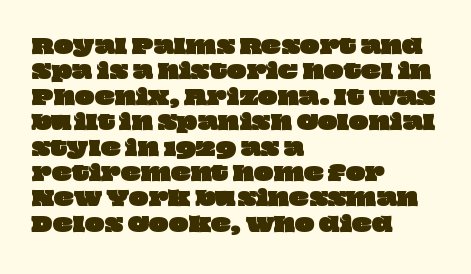
The image shows 21 px text type; set left-aligned, line spacing 1.21x, normal letter spacing, not underlined.
